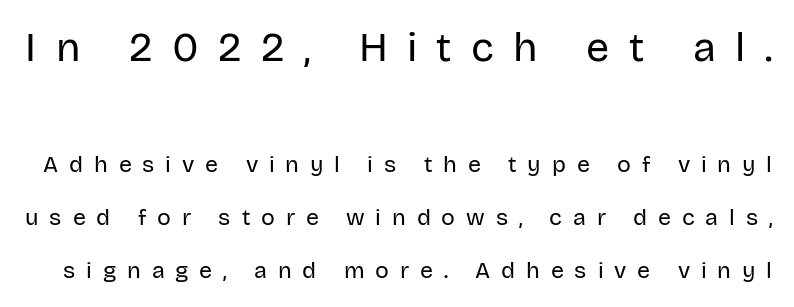
The image shows 41 px regular-weight sans-serif type, upright; set loose line spacing (2.31x), unusually wide letter spacing (+0.47 em), not underlined; the first (top) block is 1.78x larger; low stroke contrast and a large x-height.
